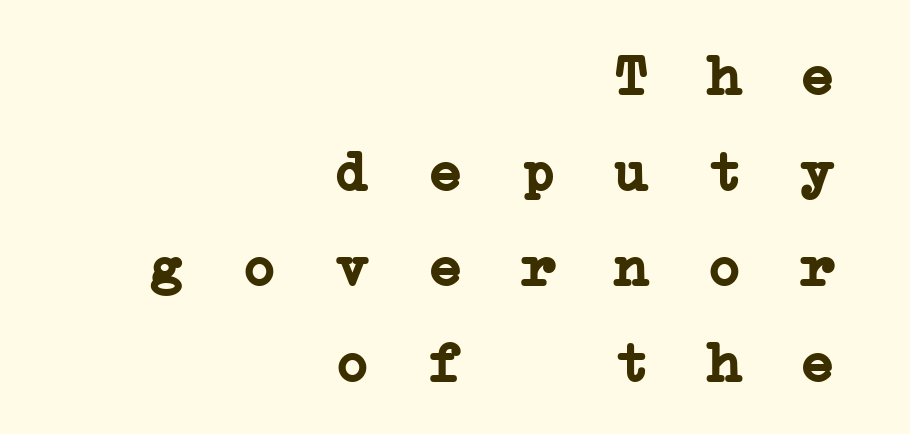
The specimen omits any rule beneath the text block's lines. Here the glyphs are tracked loosely, breaking word shapes into spaced letters. The typesetter chose a ragged-left arrangement here. Do the characters align in a grid? Yes, the font is monospaced. Normally led — the rows are evenly, conventionally spaced. Does the type have serifs? Yes, each stem ends in a small foot.
